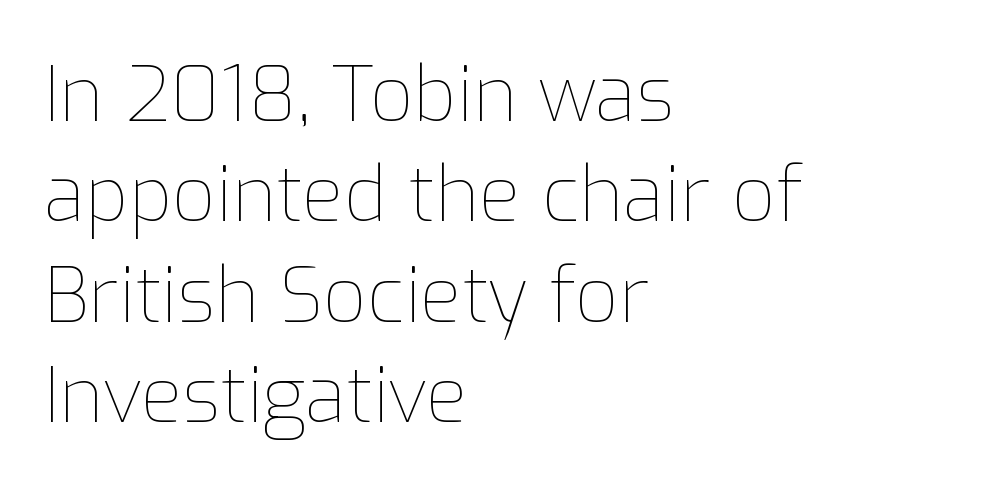
Tracking value appears to be zero — textbook default spacing. Is the type heavy? It reads as light-to-regular instead. The gap between lines stays unmarked. Notice how the passage keeps a crisp vertical edge on the left only.
